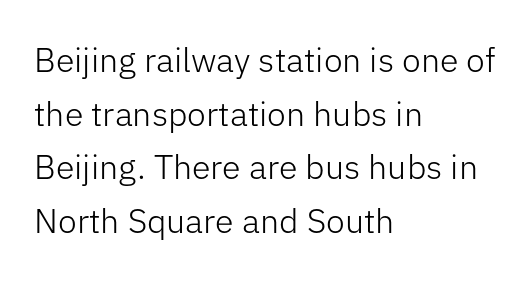
{"serif": "no", "italic": "no", "bold": "no", "weight": "light", "width": "normal", "stroke_contrast": "low", "x_height": "medium", "monospaced": "no", "underline": "no", "align": "left", "line_spacing": "normal", "line_spacing_ratio": 1.58, "letter_spacing": "normal", "letter_spacing_em": 0.0, "glyph_px": 34}
